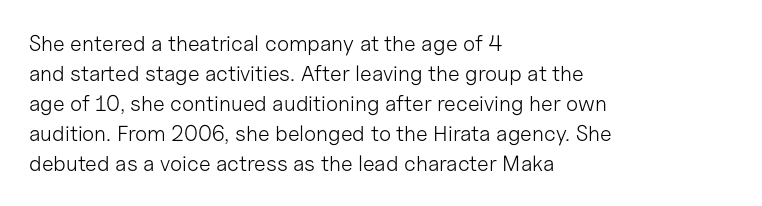
{"italic": "no", "bold": "no", "underline": "no", "align": "left", "line_spacing": "normal", "line_spacing_ratio": 1.36, "letter_spacing": "normal", "letter_spacing_em": 0.0, "glyph_px": 22}
